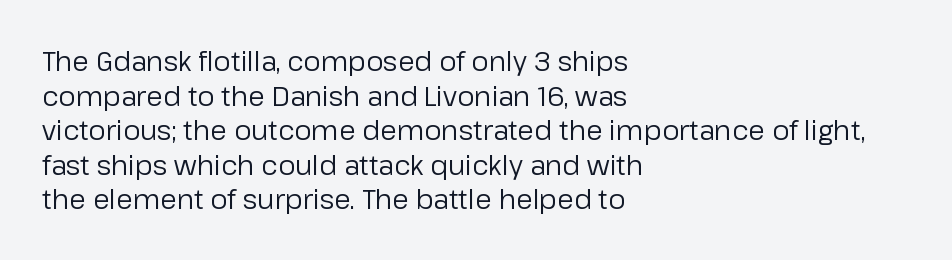
The image shows 27 px text type, upright; set left-aligned, normal line spacing (1.28x), normal letter spacing, not underlined.
